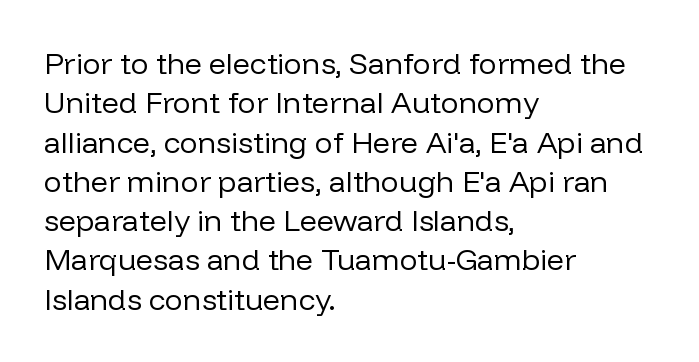
Is the stroke heavy? The answer is a plain regular-or-lighter. Does the copy run flush right? No — it runs flush left. Line spacing here is normal. The letters carry no serifs — their stems end cleanly without finishing strokes. The rendering keeps characters at their native spacing.
